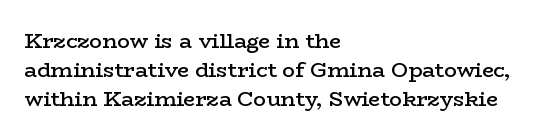
{"italic": "no", "bold": "semi", "underline": "no", "align": "left", "line_spacing": "normal", "line_spacing_ratio": 1.37, "letter_spacing": "normal", "letter_spacing_em": 0.0, "glyph_px": 21}
